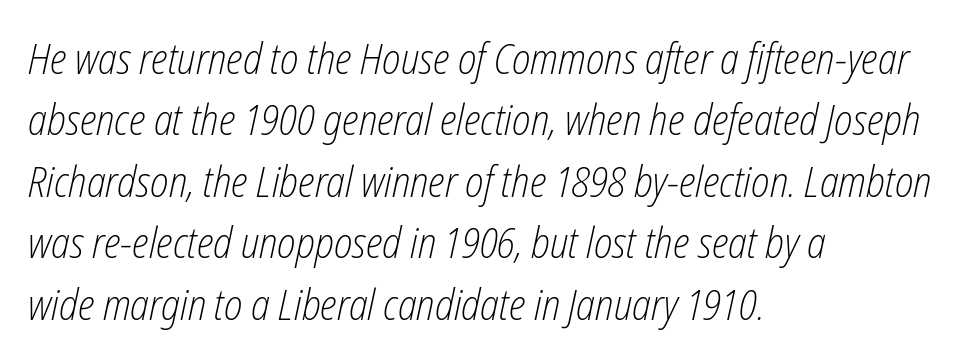
The image shows 43 px light, condensed type, italic (leaning right); set left-aligned, normal line spacing (1.43x), normal letter spacing, not underlined; low stroke contrast and a medium x-height.
